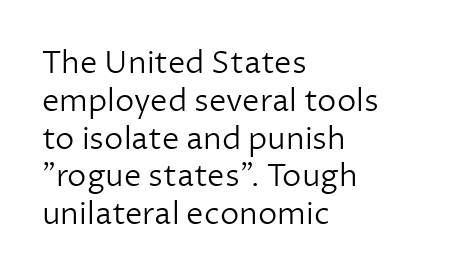
{"serif": "no", "italic": "no", "bold": "no", "weight": "light", "width": "normal", "stroke_contrast": "low", "x_height": "medium", "monospaced": "no", "underline": "no", "align": "left", "line_spacing_ratio": 1.22, "letter_spacing": "normal", "letter_spacing_em": 0.0, "glyph_px": 31}
